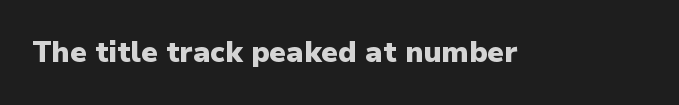
Q: Is the text bold? A: Yes.
Q: Is the text italic (slanted)? A: No, it is upright.
Q: Is the typeface a serif or a sans-serif typeface? A: Sans-serif.
Q: Is the text underlined? A: No.
Q: Is the spacing between letters normal or unusually wide? A: Normal.
Q: Width (condensed, normal, or wide)? A: Normal.
Q: Stroke contrast? A: Low.
Q: x-height? A: Medium.
Q: Monospaced? A: No.
